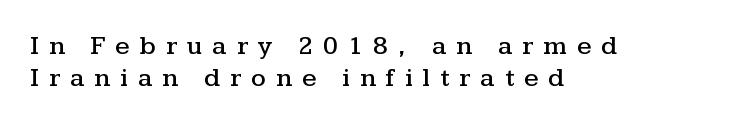
Which margin do the lines hug? The left one — the right edge is uneven. This rendering widens character spacing well past its baseline value. The space directly below the letters is spotless. These lines were composed using upright roman letters.
